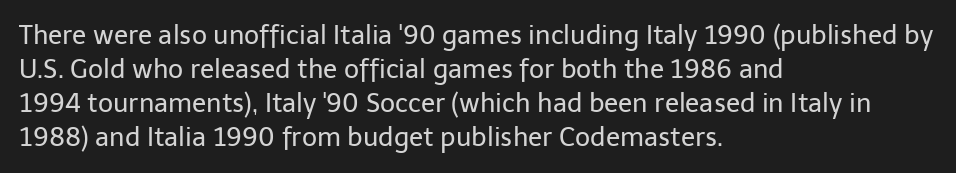
{"italic": "no", "bold": "no", "underline": "no", "align": "left", "line_spacing": "normal", "line_spacing_ratio": 1.31, "letter_spacing": "normal", "letter_spacing_em": 0.0, "glyph_px": 26}
